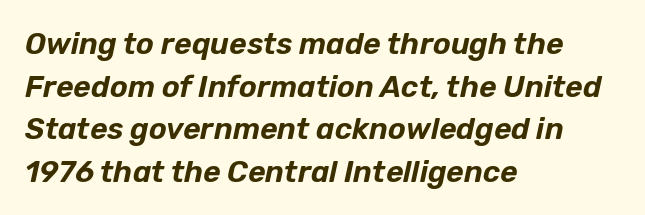
Left-aligned paragraph, ragged on the right. Looks like regular typesetting: each glyph gets only the width it needs. The passage shown has conventional tracking throughout. Looking at the ascenders, they clearly lean. Interline gaps are of average width in this sample. The passage shown is not underscored anywhere.
